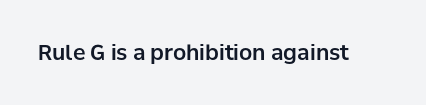
Every character sits straight up, as roman type does. The string is rendered with underlining switched off. Students, note that the glyphs here touch the page at normal intervals.
